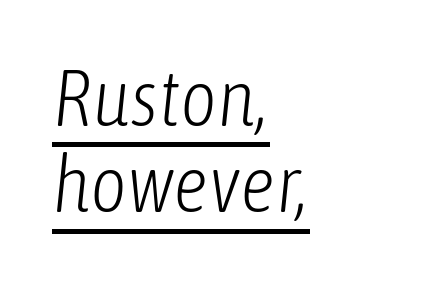
The image shows 79 px light, condensed type, italic (leaning right); set left-aligned, tight line spacing (1.09x), normal letter spacing, underlined; low stroke contrast and a medium x-height.
